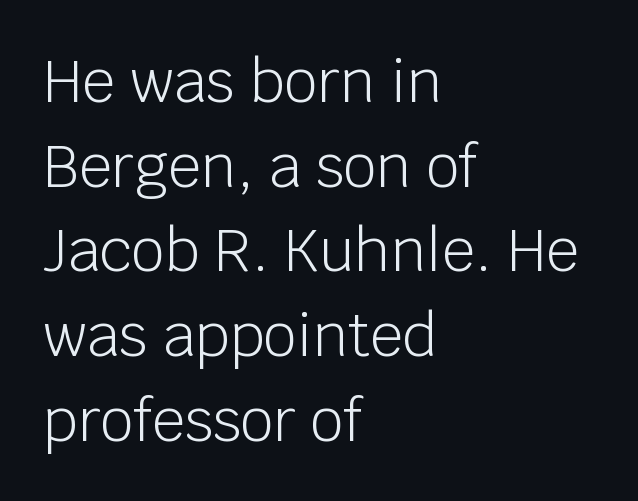
The image shows 58 px light sans-serif type, upright; set left-aligned, normal line spacing (1.46x), normal letter spacing, not underlined; low stroke contrast and a large x-height.
